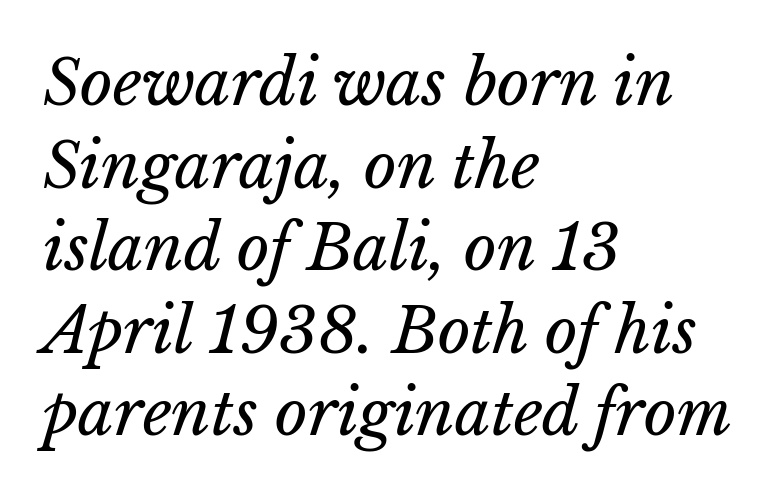
The image shows 63 px regular-weight type, italic (leaning right); set left-aligned, normal line spacing (1.31x), normal letter spacing, not underlined; low stroke contrast and a medium x-height.
